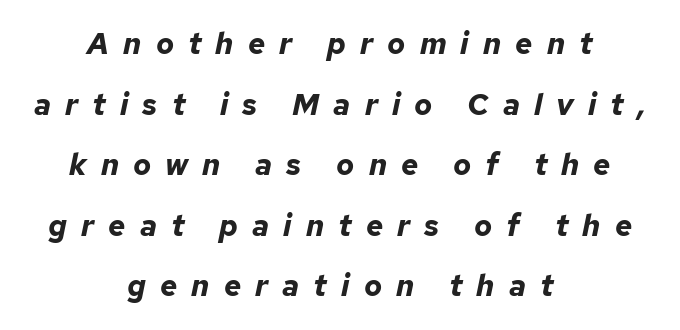
The designer dialed line spacing up above the default. This is oblique type, the kind used for emphasis or titles. A student would call this center alignment; a typographer would say set centered. No word sits above an underline.
